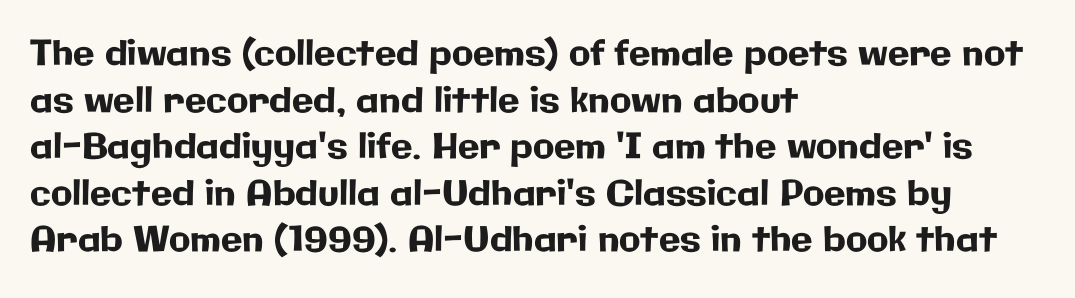
Q: Is the text italic (slanted)? A: No, it is upright.
Q: Is the typeface a serif or a sans-serif typeface? A: Sans-serif.
Q: Is the text underlined? A: No.
Q: How is the paragraph aligned? A: Left-aligned.
Q: Is the spacing between letters normal or unusually wide? A: Normal.
Q: Is the spacing between lines tight, normal or loose? A: Normal.
Q: Width (condensed, normal, or wide)? A: Normal.
Q: Stroke contrast? A: Low.
Q: x-height? A: Medium.
Q: Monospaced? A: No.
